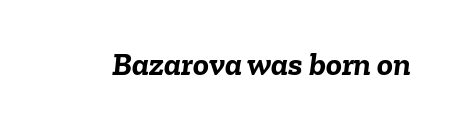
Q: Is the text bold? A: Yes.
Q: Is the text italic (slanted)? A: Yes, it leans right by about 6 degrees.
Q: Is the text underlined? A: No.
Q: Is the spacing between letters normal or unusually wide? A: Normal.
Q: Width (condensed, normal, or wide)? A: Normal.
Q: Stroke contrast? A: Low.
Q: x-height? A: Medium.
Q: Monospaced? A: No.
